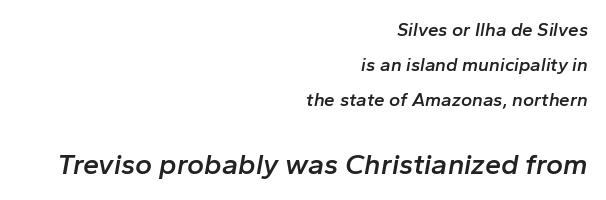
The image shows 29 px semibold type, italic (leaning right); set right-aligned, line spacing 1.85x, normal letter spacing, not underlined; the second (bottom) block is 1.53x larger; low stroke contrast and a medium x-height.
